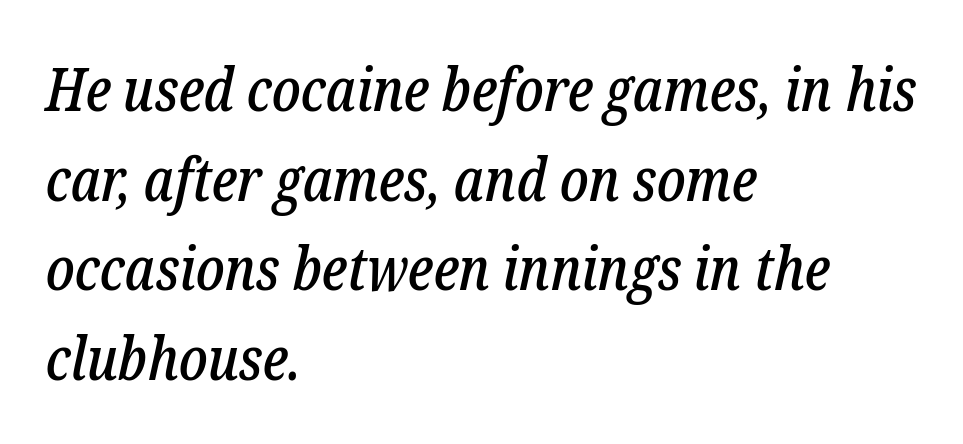
{"serif": "yes", "italic": "yes", "lean": "right", "slant_degrees": 12, "width": "condensed", "stroke_contrast": "low", "x_height": "medium", "monospaced": "no", "underline": "no", "align": "left", "line_spacing": "normal", "line_spacing_ratio": 1.47, "letter_spacing": "normal", "letter_spacing_em": 0.0, "glyph_px": 61}
